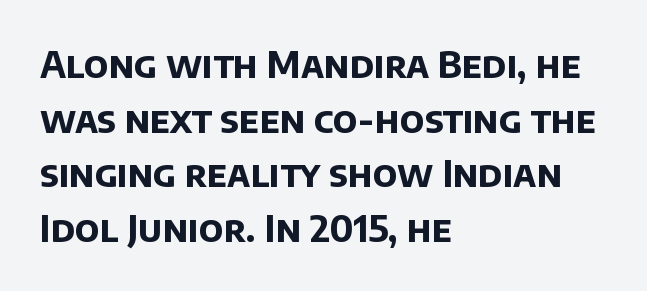
Rule under the text: the space is simply empty. These lines are rendered in a variable-pitch font. Reading down the block, your eye returns to a fixed left position each line. A typesetter would label this face a sans.
